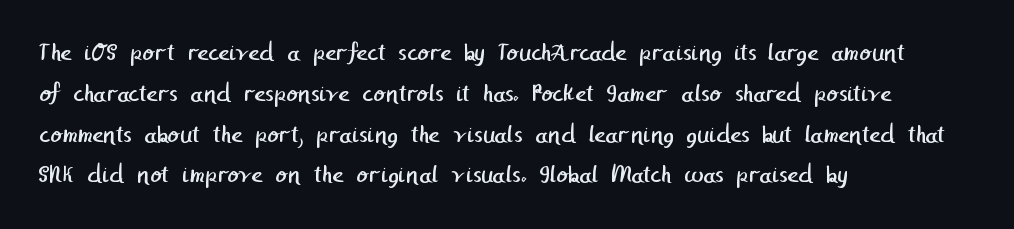
The image shows 27 px text type; set left-aligned, normal line spacing (1.51x), normal letter spacing, not underlined.
